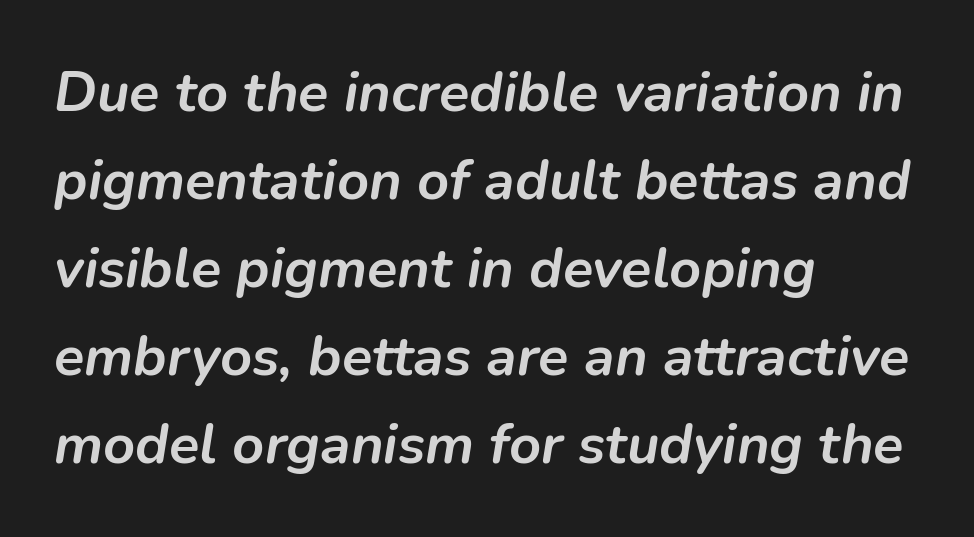
{"italic": "yes", "lean": "right", "slant_degrees": 9, "bold": "yes", "weight": "semibold", "width": "normal", "stroke_contrast": "low", "x_height": "medium", "monospaced": "no", "underline": "no", "align": "left", "line_spacing": "normal", "line_spacing_ratio": 1.57, "letter_spacing": "normal", "letter_spacing_em": 0.0, "glyph_px": 56}
